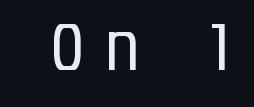
{"serif": "no", "italic": "no", "bold": "no", "weight": "regular", "width": "condensed", "stroke_contrast": "low", "x_height": "large", "monospaced": "no", "underline": "no", "letter_spacing": "wide", "letter_spacing_em": 0.36, "glyph_px": 64}
